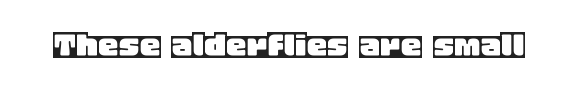
{"italic": "no", "width": "normal", "x_height": "large", "monospaced": "no", "underline": "no", "letter_spacing": "normal", "letter_spacing_em": 0.0, "glyph_px": 42}
